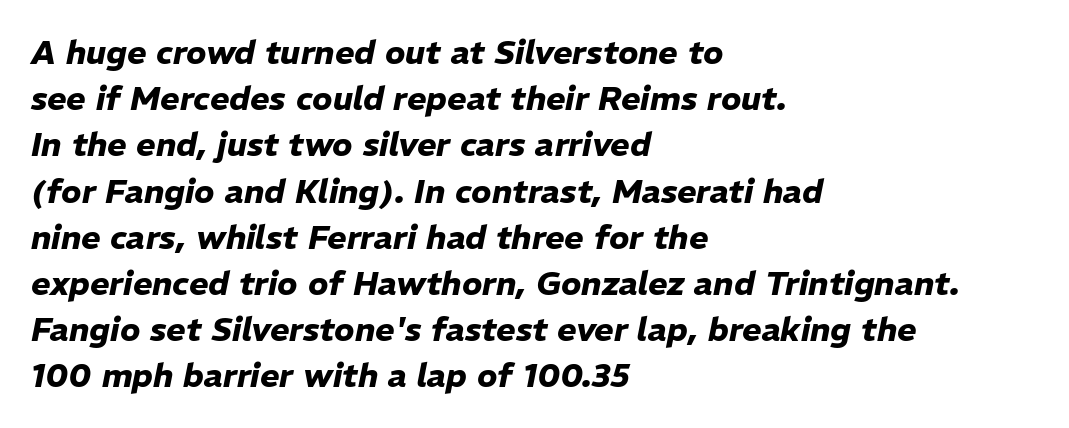
Q: Is the text bold? A: Yes.
Q: Is the text italic (slanted)? A: Yes, it leans right by about 11 degrees.
Q: Is the text underlined? A: No.
Q: How is the paragraph aligned? A: Left-aligned.
Q: Is the spacing between letters normal or unusually wide? A: Normal.
Q: Is the spacing between lines tight, normal or loose? A: Normal.
Q: Width (condensed, normal, or wide)? A: Normal.
Q: Stroke contrast? A: Low.
Q: x-height? A: Medium.
Q: Monospaced? A: No.
